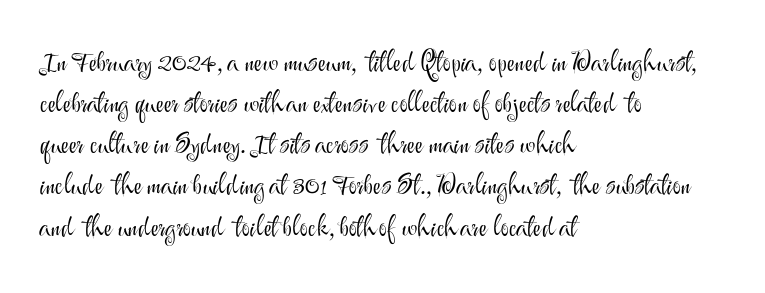
Q: Is the text bold? A: No.
Q: Is the typeface a serif or a sans-serif typeface? A: Sans-serif.
Q: Is the text underlined? A: No.
Q: How is the paragraph aligned? A: Left-aligned.
Q: Is the spacing between letters normal or unusually wide? A: Normal.
Q: Is the spacing between lines tight, normal or loose? A: Normal.
Q: Width (condensed, normal, or wide)? A: Normal.
Q: Stroke contrast? A: Medium.
Q: x-height? A: Small.
Q: Monospaced? A: No.
